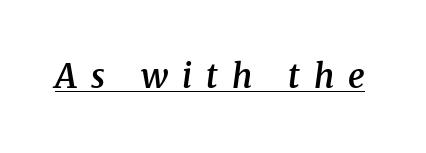
The glyphs are accompanied by a horizontal stroke just below them. The typesetting leans somewhat heavy: a semibold. Looks like regular typesetting: each glyph gets only the width it needs. There's an unmistakable incline to the writing here. The face used here is rendered with a markedly widened letterfit.
